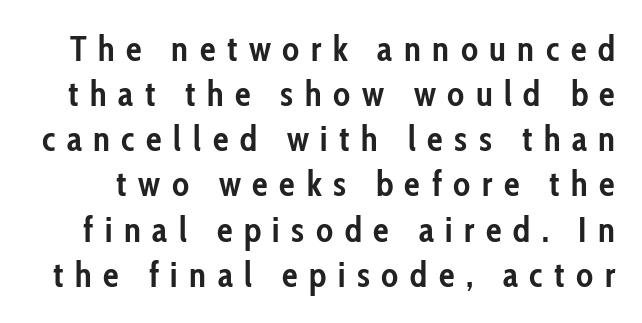
{"serif": "no", "italic": "no", "bold": "yes", "weight": "semibold", "width": "condensed", "stroke_contrast": "low", "x_height": "medium", "monospaced": "no", "underline": "no", "line_spacing": "normal", "line_spacing_ratio": 1.29, "letter_spacing": "wide", "letter_spacing_em": 0.33, "glyph_px": 35}
